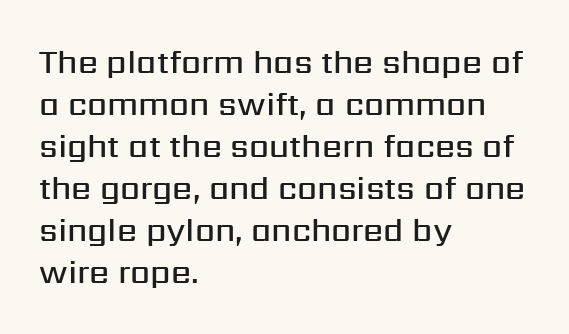
The image shows 32 px semibold sans-serif type, upright; set left-aligned, normal line spacing (1.31x), normal letter spacing, not underlined; medium stroke contrast and a medium x-height.
